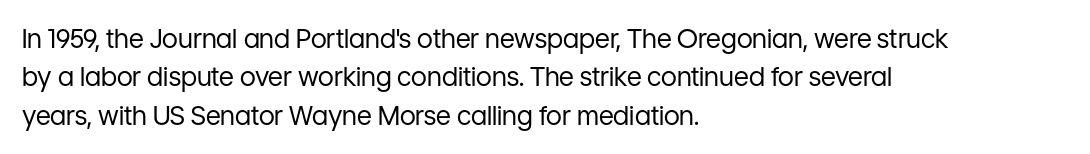
Leftover space on each line is placed entirely after the last word. The font sits on the lighter half of the weight spectrum, regular included. Here the glyphs are tracked normally, forming tight word shapes. Evenly set lines give the paragraph a standard silhouette. The area under the type is left untouched. The letters stand upright; this is a roman face.
